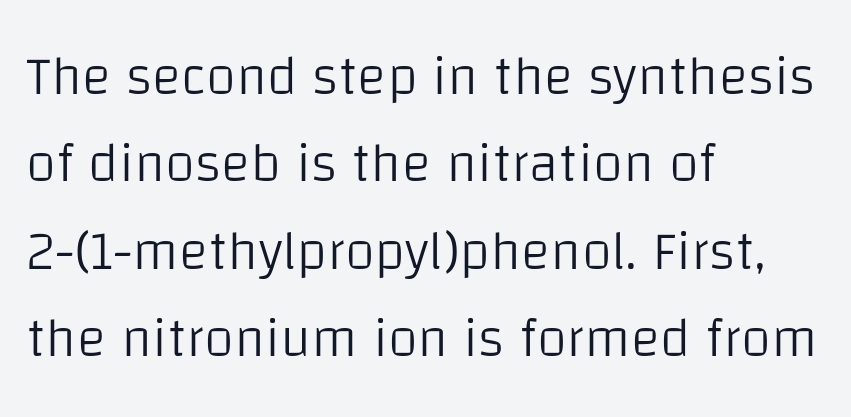
The image shows 55 px light sans-serif type, upright; set left-aligned, normal line spacing (1.59x), normal letter spacing, not underlined; low stroke contrast and a large x-height.
